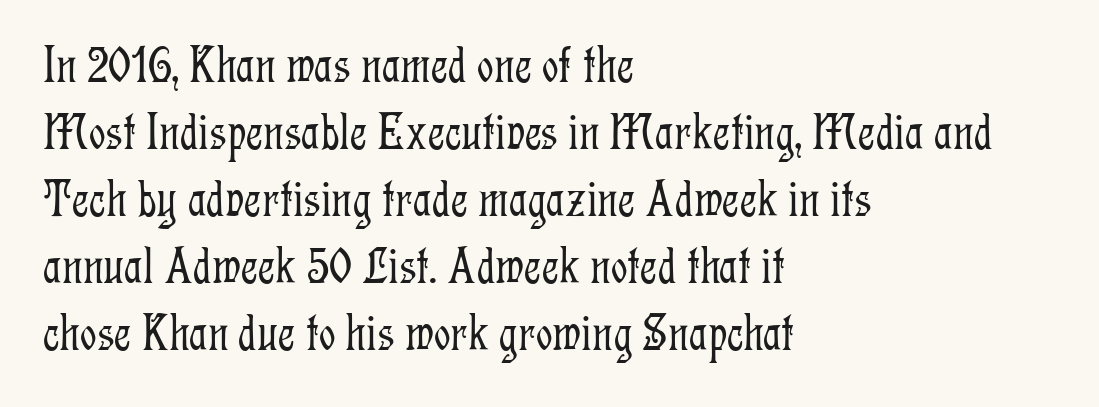
Inter-character spacing is left at the font's built-in metrics. Students, observe: this is what conventionally led text looks like. Line beginnings align vertically; line endings do not. The specimen reads as upright at a glance. Spacing verdict: proportional, widths tailored to each character.
